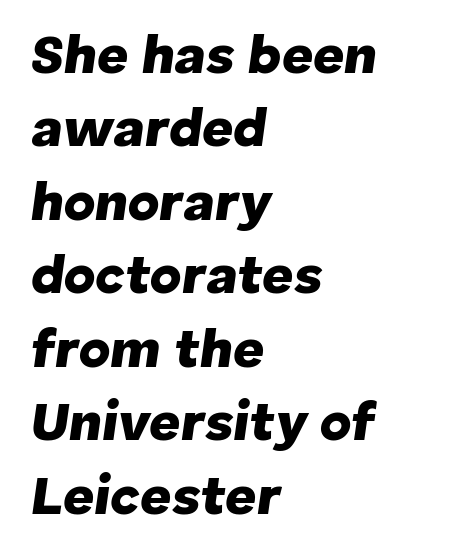
The image shows 54 px heavy type, italic (leaning right); set left-aligned, normal line spacing (1.36x), normal letter spacing, not underlined; low stroke contrast and a medium x-height.
